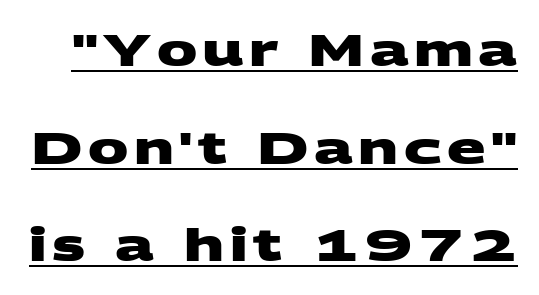
{"serif": "no", "bold": "yes", "weight": "heavy", "width": "wide", "stroke_contrast": "medium", "x_height": "large", "monospaced": "no", "underline": "yes", "line_spacing": "loose", "line_spacing_ratio": 2.17, "glyph_px": 45}
